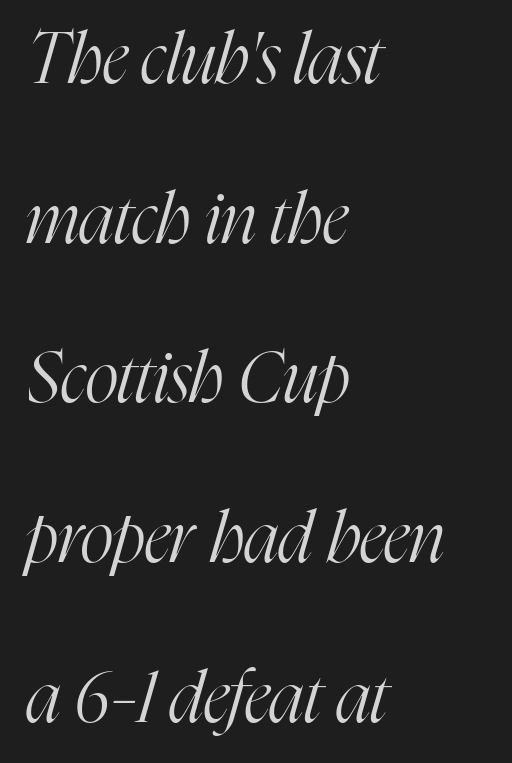
Tall strokes in this sample are angled rather than plumb. Here the glyphs are tracked normally, forming tight word shapes. The strokes are not fattened; the text isn't bold. Students, observe: this is what heavily led, spacious text looks like. Line starts are locked; line ends wander. Nobody drew a line under any word here.
